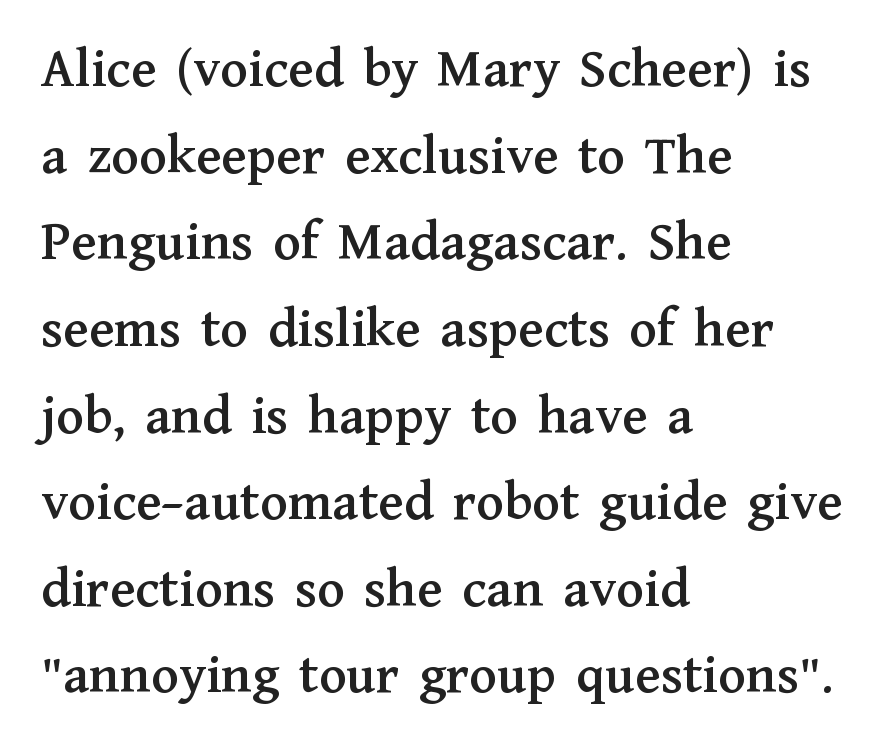
Q: Is the text italic (slanted)? A: No, it is upright.
Q: Is the typeface a serif or a sans-serif typeface? A: Serif.
Q: Is the text underlined? A: No.
Q: How is the paragraph aligned? A: Left-aligned.
Q: Is the spacing between letters normal or unusually wide? A: Normal.
Q: Is the spacing between lines tight, normal or loose? A: Normal.
Q: Width (condensed, normal, or wide)? A: Normal.
Q: Stroke contrast? A: Medium.
Q: x-height? A: Medium.
Q: Monospaced? A: No.
